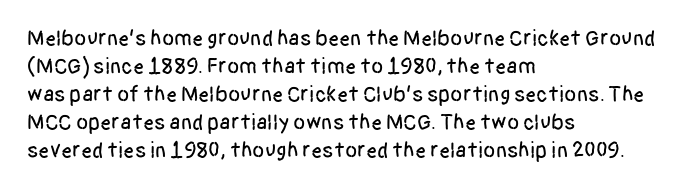
{"italic": "no", "underline": "no", "align": "left", "line_spacing": "normal", "line_spacing_ratio": 1.27, "letter_spacing": "normal", "letter_spacing_em": 0.0, "glyph_px": 22}
